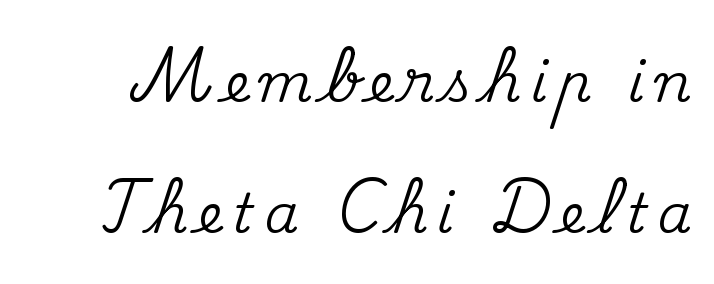
{"serif": "yes", "width": "normal", "stroke_contrast": "medium", "x_height": "small", "monospaced": "no", "underline": "no", "line_spacing": "loose", "line_spacing_ratio": 2.43, "glyph_px": 54}
